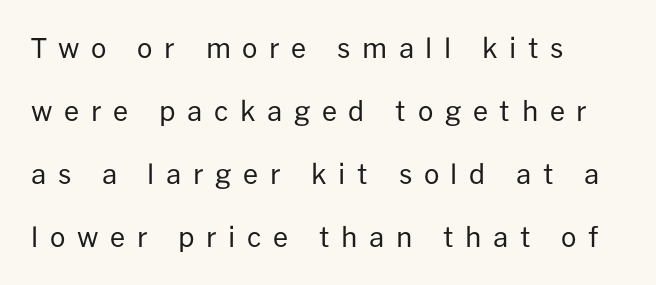
The image shows 27 px text type, upright; set left-aligned, loose line spacing (2.33x), unusually wide letter spacing (+0.43 em), not underlined.
